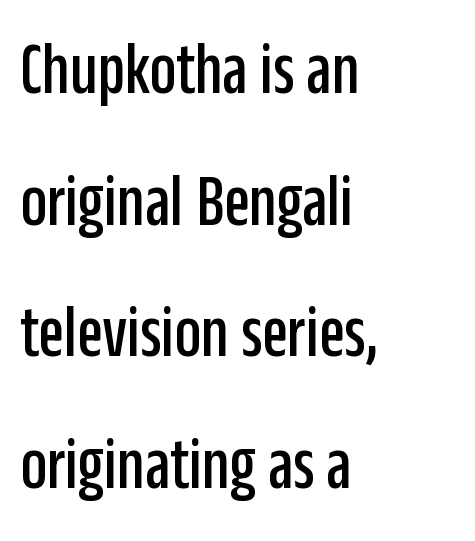
Typographically, this falls in the sans-serif category. These lines are rendered in a variable-pitch font. Look at the tracking — it's just the regular setting, nothing added. This sample uses an upright cut, with every glyph sitting square on the baseline.
